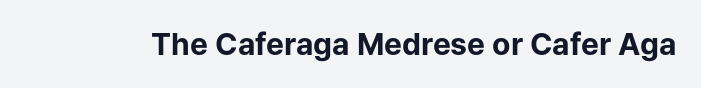
The specimen reads as upright at a glance. In terms of letterform style, serifs are entirely absent. What stands out about the letter spacing? Nothing — it is the standard amount. Chunky letters — that's bold for sure. Proportional: the letters do not fall into vertical columns. Check under the words: just untouched page.
